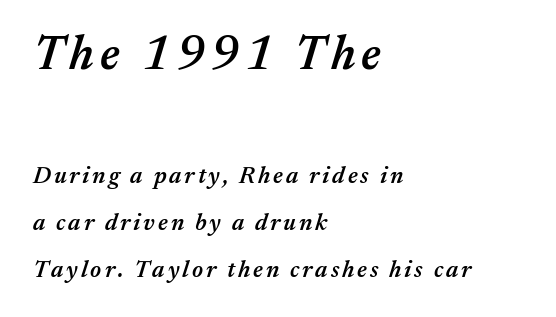
{"italic": "yes", "lean": "right", "slant_degrees": 17, "bold": "semi", "weight": "semibold", "width": "normal", "stroke_contrast": "medium", "x_height": "medium", "monospaced": "no", "underline": "no", "align": "left", "line_spacing": "loose", "line_spacing_ratio": 1.95, "larger_block": "first", "size_ratio": 2.0, "glyph_px": 48}
